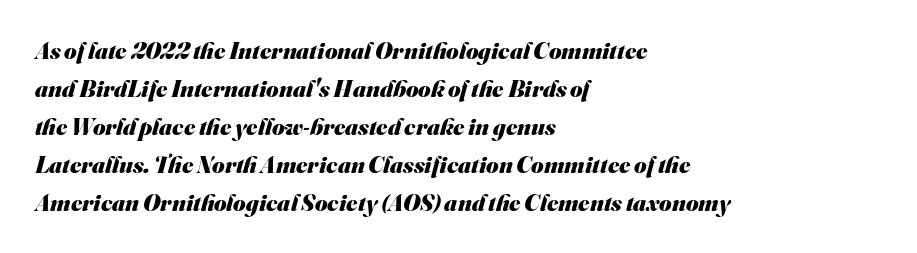
Q: Is the text bold? A: Yes.
Q: Is the text underlined? A: No.
Q: How is the paragraph aligned? A: Left-aligned.
Q: Is the spacing between letters normal or unusually wide? A: Normal.
Q: Is the spacing between lines tight, normal or loose? A: Normal.
